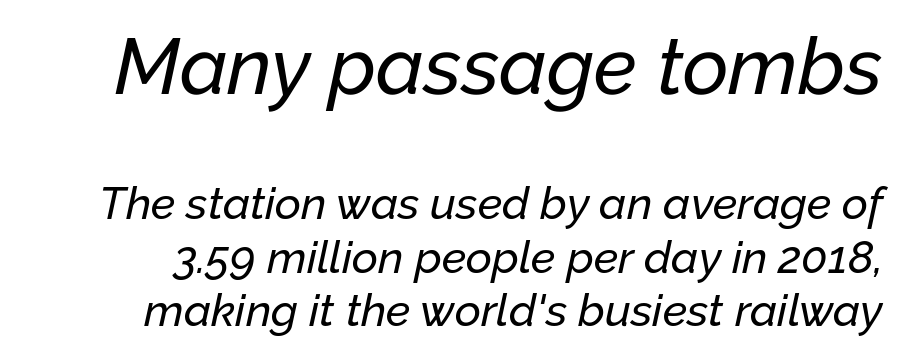
Q: Is the text italic (slanted)? A: Yes, it leans right by about 12 degrees.
Q: Is the text underlined? A: No.
Q: Is the spacing between letters normal or unusually wide? A: Normal.
Q: Which block of text is set in a larger size, the first (top) or the second (bottom)? A: The first (top) one.
Q: Width (condensed, normal, or wide)? A: Normal.
Q: Stroke contrast? A: Low.
Q: x-height? A: Medium.
Q: Monospaced? A: No.
